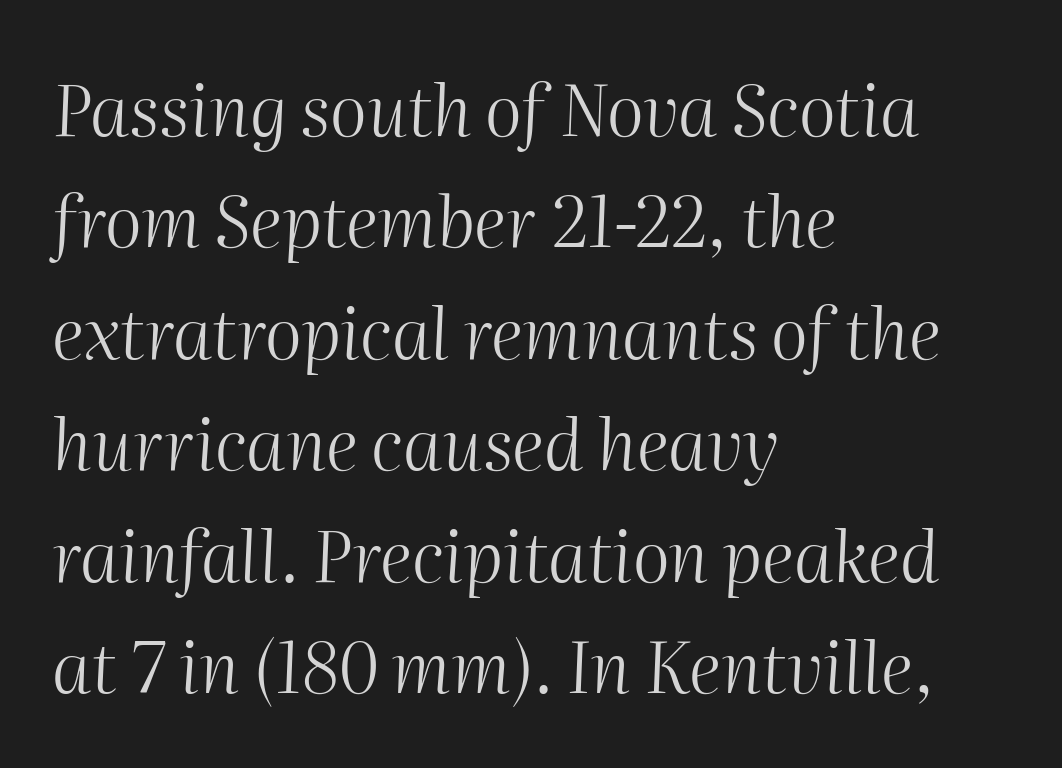
Glance below the letters and you will spot only blank space. Leftover space on each line is placed entirely after the last word. No extra ink here — the face is not bold. These lines were composed using italics. The passage shown is typed in a proportional face where columns would drift. Evenly set lines give the paragraph a standard silhouette.
